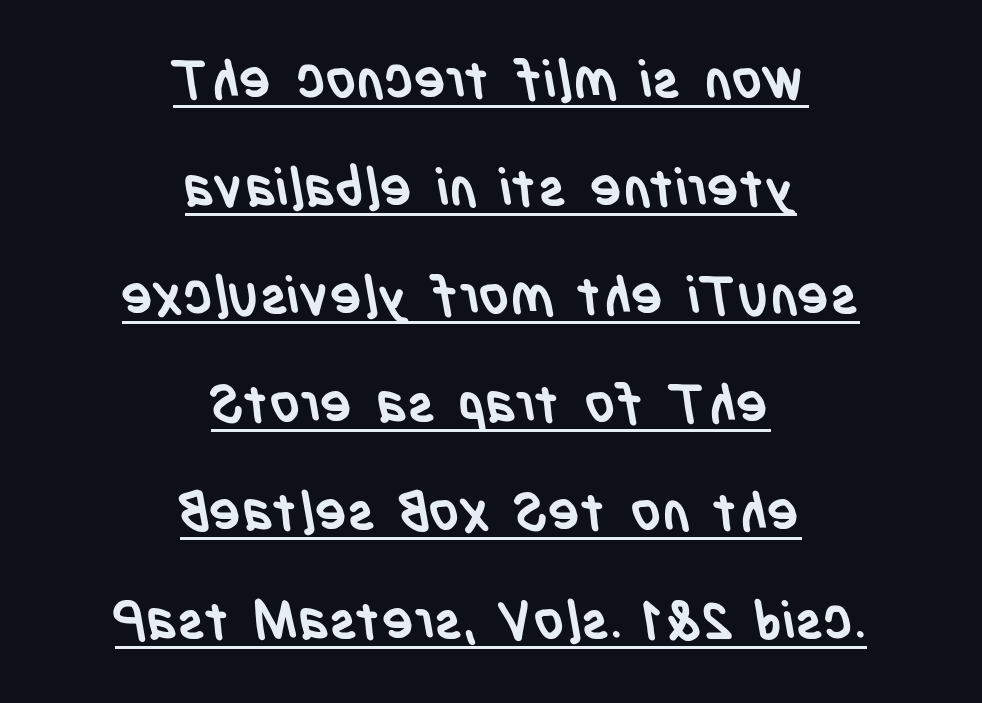
Q: Is the text bold? A: Yes.
Q: Is the typeface a serif or a sans-serif typeface? A: Sans-serif.
Q: Is the text underlined? A: Yes.
Q: How is the paragraph aligned? A: Centered.
Q: Is the spacing between letters normal or unusually wide? A: Normal.
Q: Is the spacing between lines tight, normal or loose? A: Loose.
Q: Width (condensed, normal, or wide)? A: Condensed.
Q: Stroke contrast? A: Low.
Q: x-height? A: Large.
Q: Monospaced? A: No.
